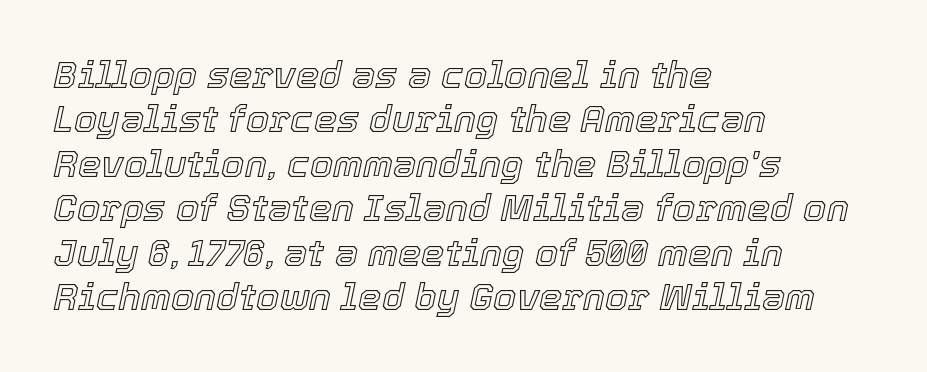
{"italic": "yes", "lean": "right", "slant_degrees": 12, "width": "normal", "x_height": "medium", "monospaced": "no", "underline": "no", "align": "left", "line_spacing_ratio": 1.2, "letter_spacing": "normal", "letter_spacing_em": 0.0, "glyph_px": 37}
